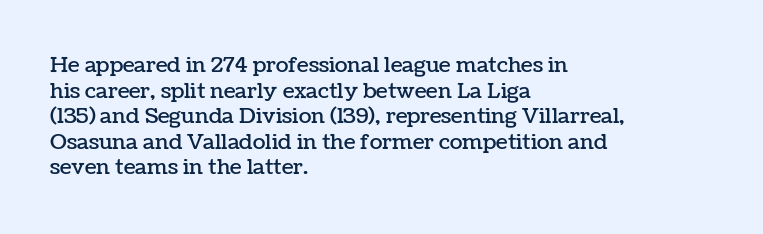
The image shows 21 px text type, upright; set left-aligned, line spacing 1.22x, normal letter spacing, not underlined.
